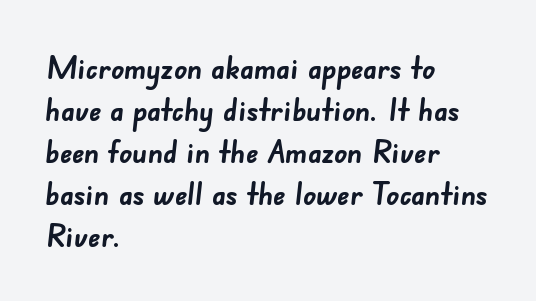
The passage shown is not underscored anywhere. Looks like regular typesetting: each glyph gets only the width it needs. Short and long lines alike share a common starting point at left. The tracking reads as untouched default to a designer's eye. Regular leading. How heavy is the stroke? Heavy — this is a bold.
